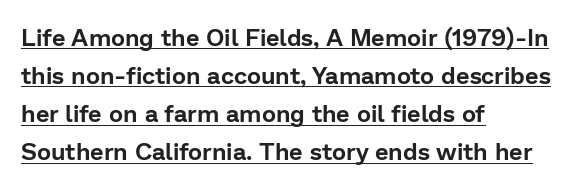
The type sits square on the baseline with zero lean. Teacher's note: observe the even left margin — that is flush-left alignment. A rule runs beneath these lines of type. Here the glyphs are tracked normally, forming tight word shapes.
